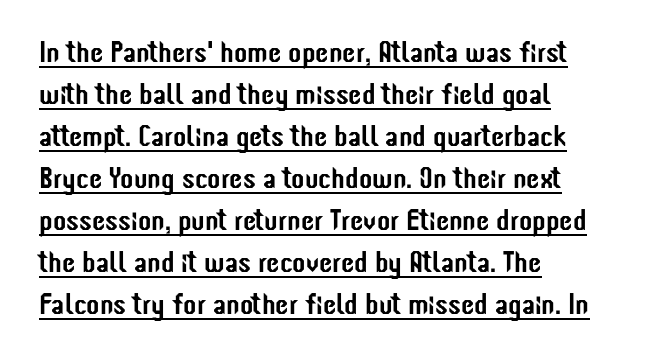
The image shows 30 px condensed sans-serif type, upright; set left-aligned, normal line spacing (1.4x), normal letter spacing, underlined; low stroke contrast and a medium x-height.
